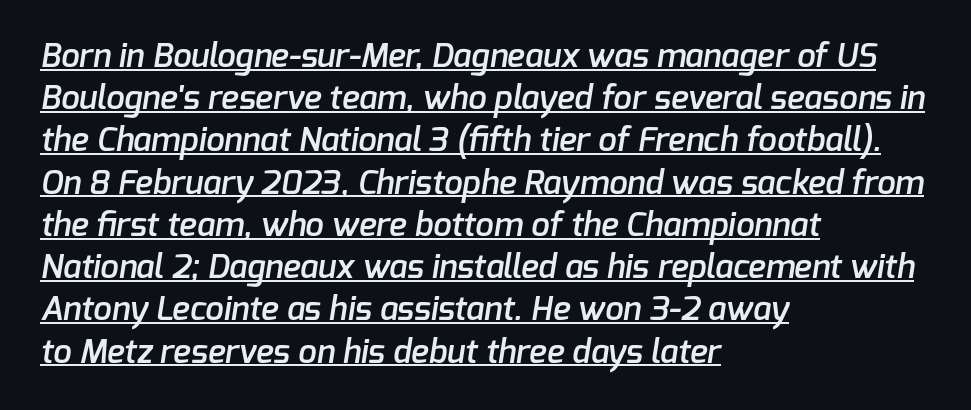
The image shows 33 px semibold sans-serif type; set left-aligned, normal line spacing (1.28x), normal letter spacing, underlined; low stroke contrast and a medium x-height.
